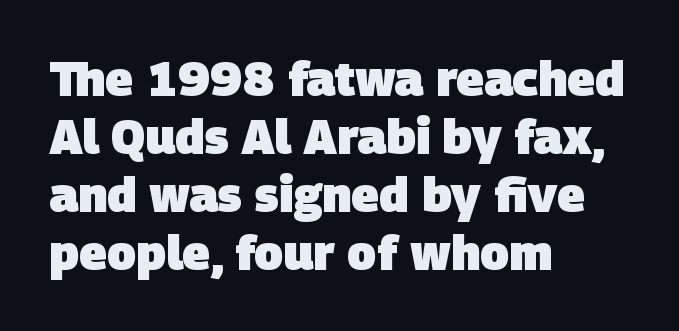
{"serif": "no", "bold": "yes", "weight": "heavy", "width": "normal", "stroke_contrast": "low", "x_height": "large", "monospaced": "no", "underline": "no", "align": "left", "line_spacing_ratio": 1.21, "letter_spacing": "normal", "letter_spacing_em": 0.0, "glyph_px": 48}
